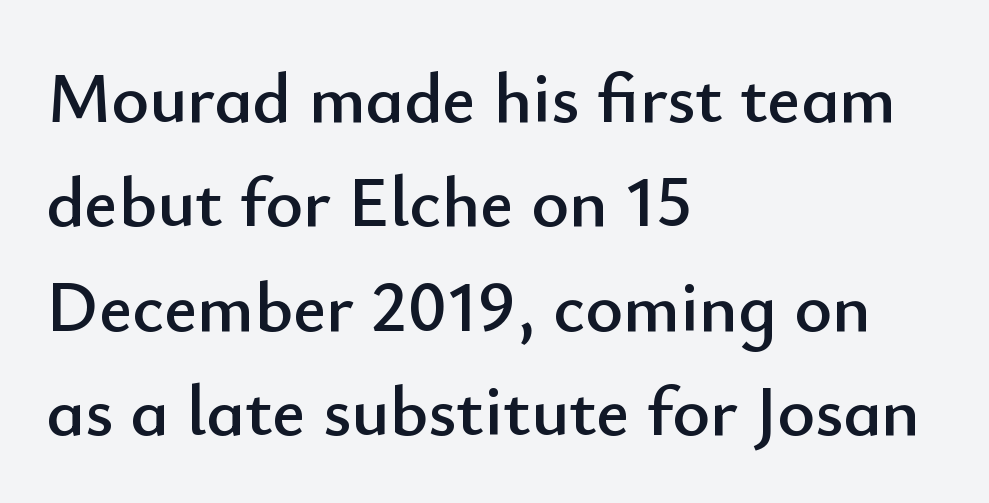
{"serif": "no", "italic": "no", "width": "normal", "stroke_contrast": "low", "x_height": "small", "monospaced": "no", "underline": "no", "align": "left", "line_spacing": "normal", "line_spacing_ratio": 1.45, "letter_spacing": "normal", "letter_spacing_em": 0.0, "glyph_px": 72}
